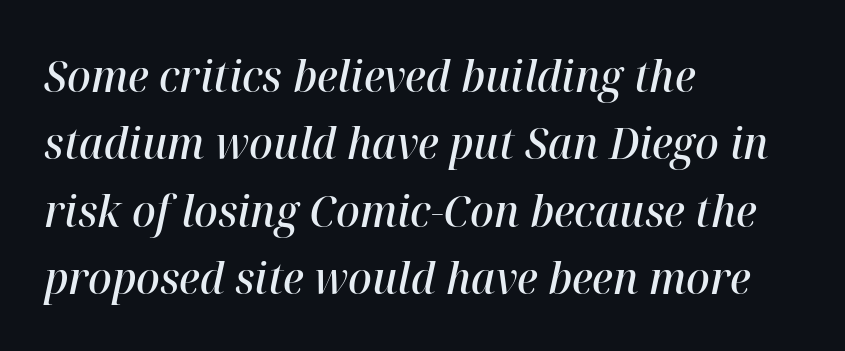
The image shows 44 px semibold type, italic (leaning right); set left-aligned, normal line spacing (1.53x), normal letter spacing, not underlined; high stroke contrast and a medium x-height.
